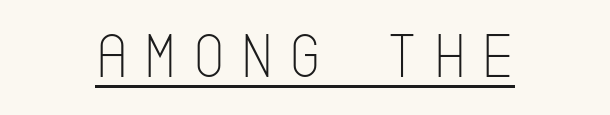
{"serif": "no", "italic": "no", "bold": "no", "weight": "thin", "width": "condensed", "stroke_contrast": "low", "x_height": "large", "underline": "yes", "align": "center", "letter_spacing": "wide", "letter_spacing_em": 0.22, "glyph_px": 65}
